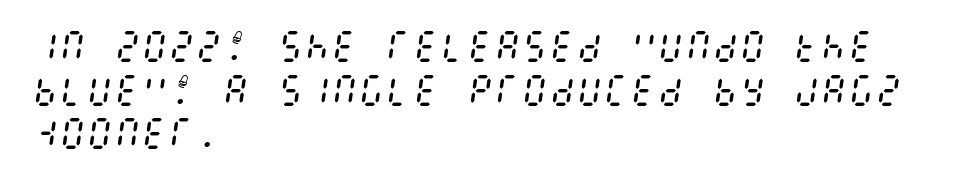
The letters look calm and open, with moderate or lighter stems. Underlining? Definitely not there. These lines were composed using italics. Does the copy run flush right? No — it runs flush left. Nothing unusual about the tracking: characters are spaced as the font intends.
